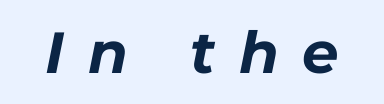
Looks like regular typesetting: each glyph gets only the width it needs. The specimen omits any rule beneath the text block's lines. The passage shown leans; its letterforms are oblique. The line texture is sparse and dotted thanks to wide tracking. Does the weight exceed regular? Yes, all the way to bold.
